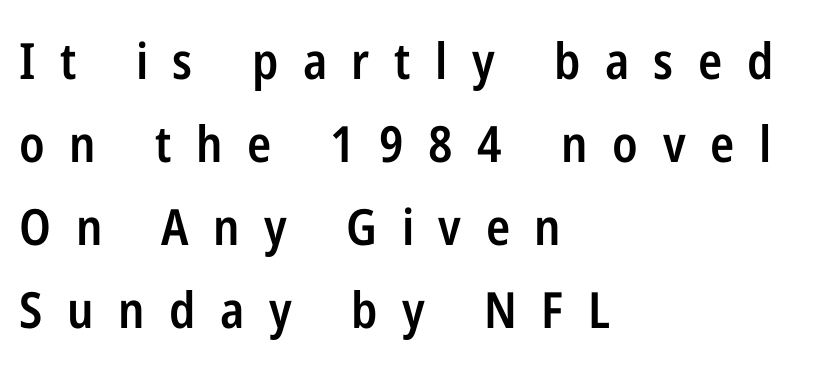
Nothing sits at the stroke ends, so this counts as sans-serif. The passage shown is semibold, sitting just below true bold. Is there any slant? The stems are plumb. What stands out about the letter spacing? Its width — letters are far apart. Honestly, the row spacing looks completely unremarkable.
